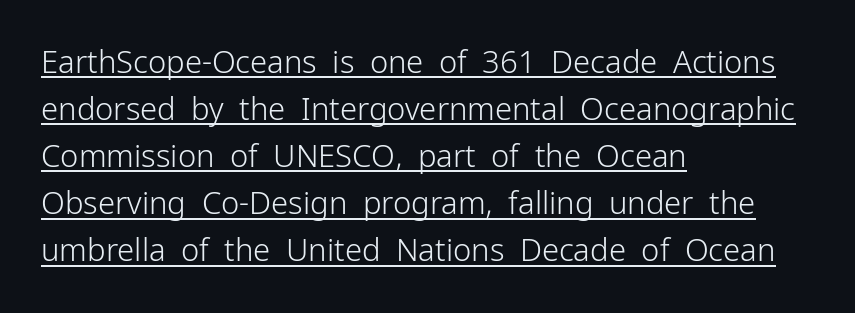
Q: Is the text bold? A: No.
Q: Is the text italic (slanted)? A: No, it is upright.
Q: Is the typeface a serif or a sans-serif typeface? A: Sans-serif.
Q: Is the text underlined? A: Yes.
Q: How is the paragraph aligned? A: Left-aligned.
Q: Is the spacing between letters normal or unusually wide? A: Normal.
Q: Is the spacing between lines tight, normal or loose? A: Normal.
Q: Width (condensed, normal, or wide)? A: Normal.
Q: Stroke contrast? A: Low.
Q: x-height? A: Medium.
Q: Monospaced? A: No.
